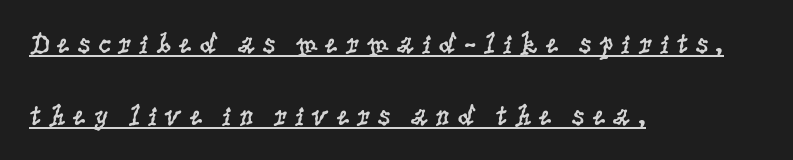
Q: Is the text bold? A: No.
Q: Is the typeface a serif or a sans-serif typeface? A: Serif.
Q: Is the text underlined? A: Yes.
Q: How is the paragraph aligned? A: Left-aligned.
Q: Is the spacing between letters normal or unusually wide? A: Unusually wide.
Q: Is the spacing between lines tight, normal or loose? A: Loose.
Q: Width (condensed, normal, or wide)? A: Condensed.
Q: Stroke contrast? A: Low.
Q: x-height? A: Large.
Q: Monospaced? A: No.
